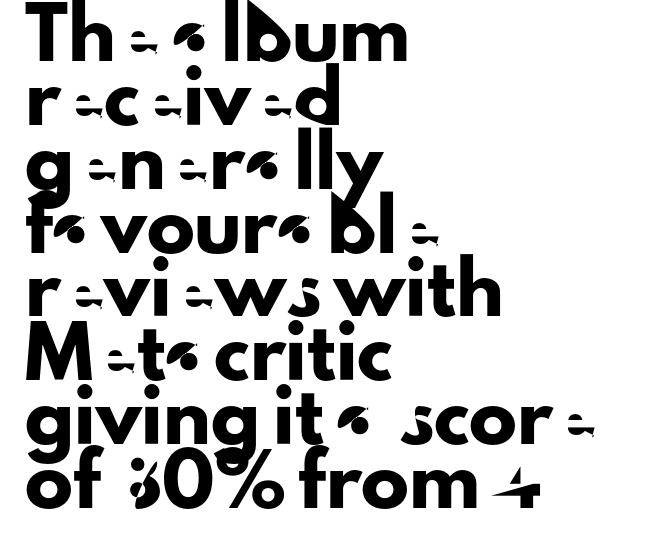
The image shows 48 px sans-serif type, upright; set left-aligned, normal line spacing (1.33x), normal letter spacing, not underlined; low stroke contrast and a small x-height.
